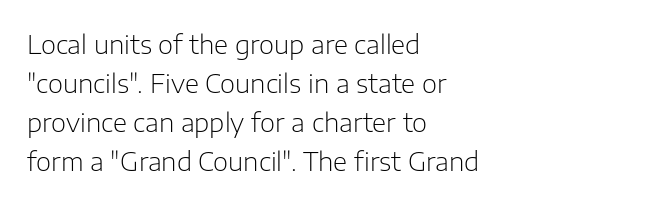
Q: Is the text bold? A: No.
Q: Is the text italic (slanted)? A: No, it is upright.
Q: Is the text underlined? A: No.
Q: How is the paragraph aligned? A: Left-aligned.
Q: Is the spacing between letters normal or unusually wide? A: Normal.
Q: Is the spacing between lines tight, normal or loose? A: Normal.
